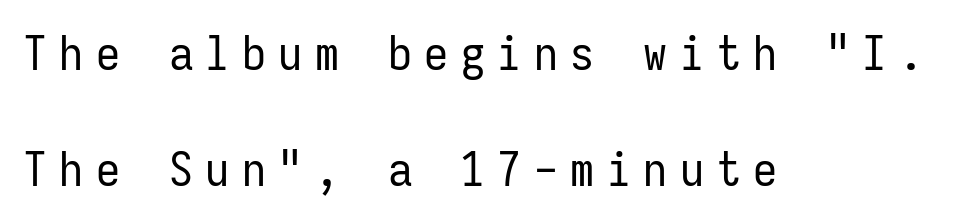
This sample has the even, mechanical cadence of fixed-width lettering. There is plenty of visible air inserted between adjacent glyphs. Descender tails drop into unmarked territory. The compositor pushed each line to the left boundary. The vertical gap from one line to the next is large. In terms of posture, this sample is upright.
